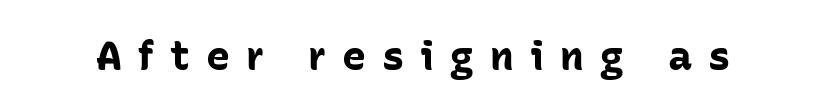
The image shows 40 px bold sans-serif type, upright; set unusually wide letter spacing (+0.4 em), not underlined; low stroke contrast and a medium x-height.
